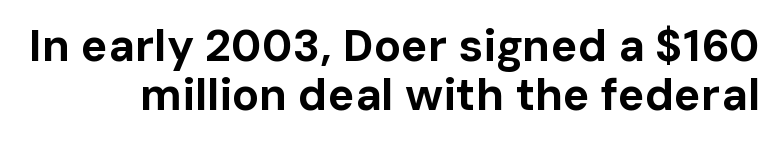
The image shows 45 px bold sans-serif type, upright; set tight line spacing (1.1x), normal letter spacing, not underlined; low stroke contrast and a medium x-height.
